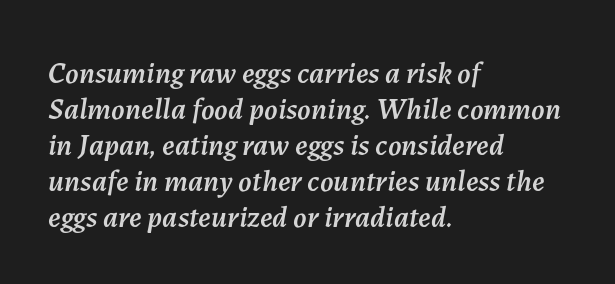
Q: Is the text italic (slanted)? A: Yes, it leans right by about 7 degrees.
Q: Is the text underlined? A: No.
Q: How is the paragraph aligned? A: Left-aligned.
Q: Is the spacing between letters normal or unusually wide? A: Normal.
Q: Width (condensed, normal, or wide)? A: Normal.
Q: Stroke contrast? A: Medium.
Q: x-height? A: Medium.
Q: Monospaced? A: No.
